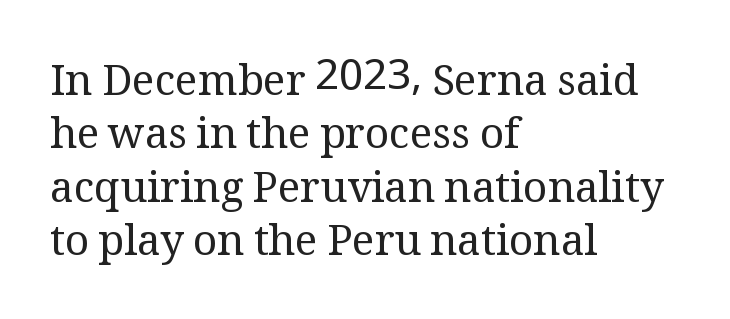
The image shows 42 px regular-weight serif type, upright; set left-aligned, normal line spacing (1.27x), normal letter spacing, not underlined; medium stroke contrast and a medium x-height.
